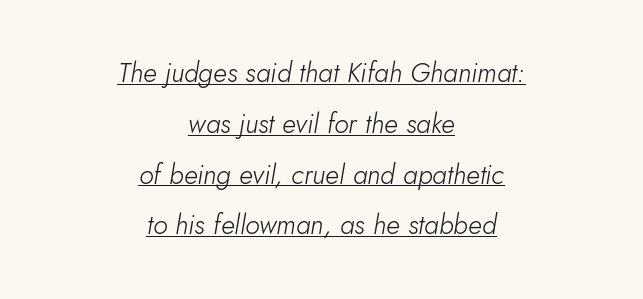
Q: Is the text bold? A: No.
Q: Is the text italic (slanted)? A: Yes, it leans right by about 10 degrees.
Q: Is the text underlined? A: Yes.
Q: How is the paragraph aligned? A: Centered.
Q: Is the spacing between letters normal or unusually wide? A: Normal.
